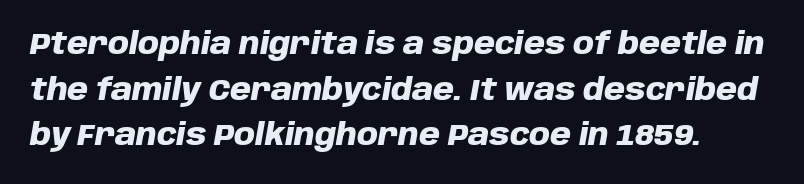
The image shows 30 px heavy type, italic (leaning right); set normal line spacing (1.52x), normal letter spacing, not underlined; low stroke contrast and a large x-height.
